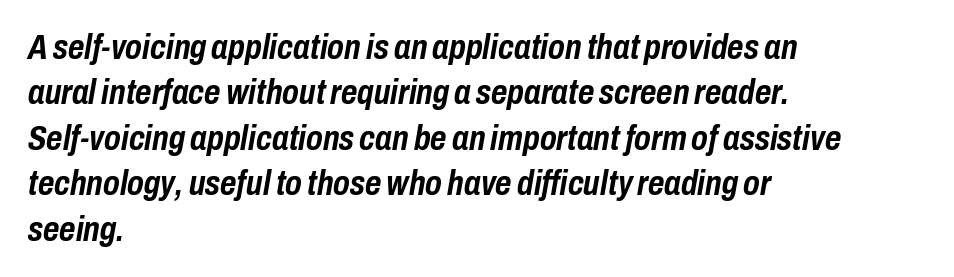
The image shows 35 px semibold, condensed type, italic (leaning right); set left-aligned, normal line spacing (1.3x), normal letter spacing, not underlined; low stroke contrast and a medium x-height.
